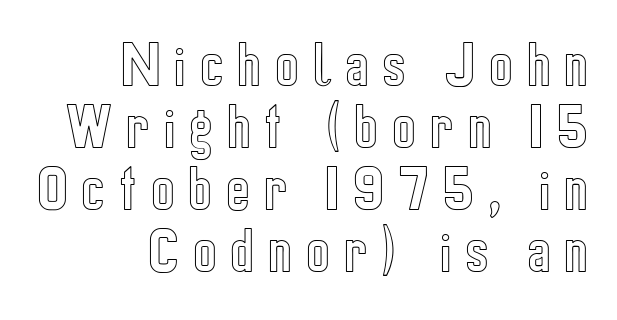
This sample is right-justified, so line beginnings fall wherever the words allow. It's the straight-up-and-down kind of type. Plain, unruled lines of type. You could not count columns in this text — the font is proportionally spaced. Short note: letters widely spaced.
